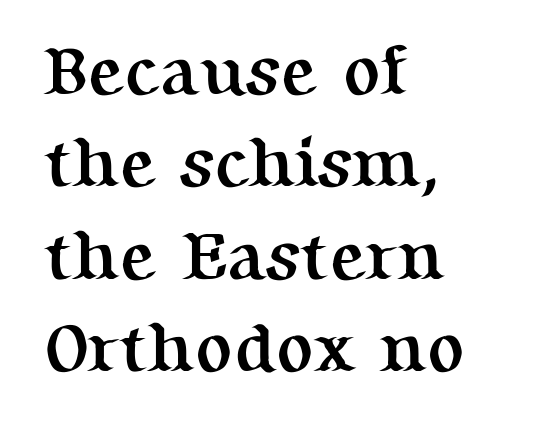
Q: Is the text bold? A: Yes.
Q: Is the text italic (slanted)? A: No, it is upright.
Q: Is the typeface a serif or a sans-serif typeface? A: Serif.
Q: Is the text underlined? A: No.
Q: How is the paragraph aligned? A: Left-aligned.
Q: Is the spacing between letters normal or unusually wide? A: Normal.
Q: Is the spacing between lines tight, normal or loose? A: Normal.
Q: Width (condensed, normal, or wide)? A: Normal.
Q: Stroke contrast? A: Medium.
Q: x-height? A: Medium.
Q: Monospaced? A: No.
